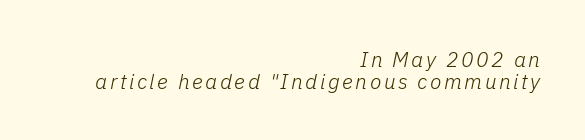
{"italic": "yes", "lean": "right", "slant_degrees": 11, "bold": "no", "underline": "no", "align": "right", "line_spacing": "tight", "line_spacing_ratio": 1.04, "glyph_px": 21}
